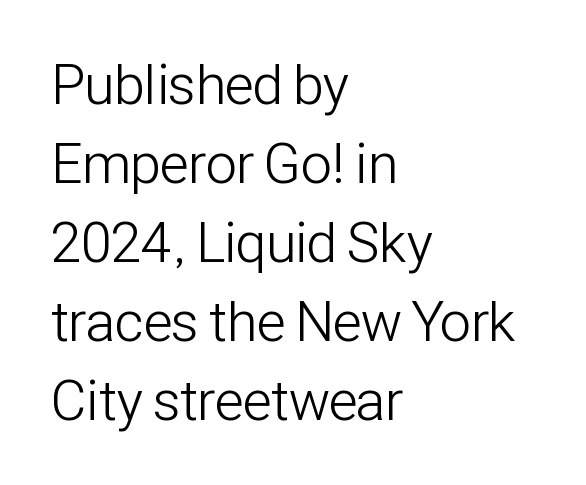
Posture: vertical. No extra tracking has been applied to these lines. Is the block centered? No — it sits flush against the left margin. No feet cap the strokes, marking this as sans-serif type. Evenly set lines give the paragraph a standard silhouette.
